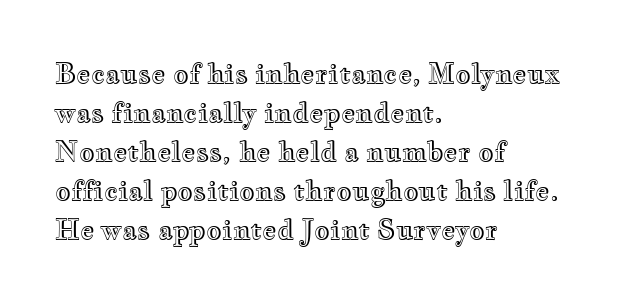
Q: Is the text italic (slanted)? A: No, it is upright.
Q: Is the text underlined? A: No.
Q: How is the paragraph aligned? A: Left-aligned.
Q: Is the spacing between letters normal or unusually wide? A: Normal.
Q: Is the spacing between lines tight, normal or loose? A: Normal.
